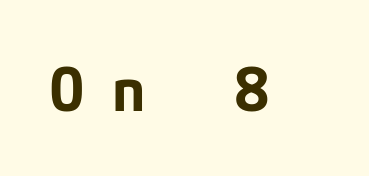
Q: Is the text bold? A: Yes.
Q: Is the text italic (slanted)? A: No, it is upright.
Q: Is the typeface a serif or a sans-serif typeface? A: Sans-serif.
Q: Is the text underlined? A: No.
Q: Is the spacing between letters normal or unusually wide? A: Unusually wide.
Q: Width (condensed, normal, or wide)? A: Normal.
Q: Stroke contrast? A: Low.
Q: x-height? A: Medium.
